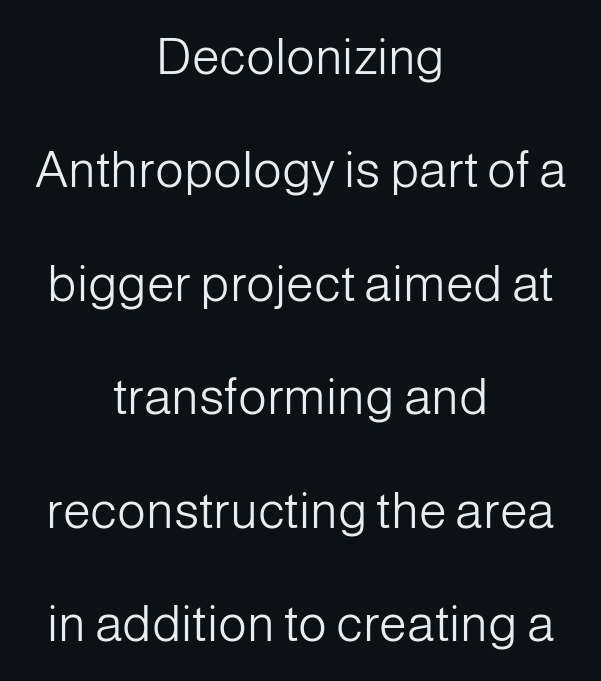
{"serif": "no", "italic": "no", "bold": "no", "weight": "light", "width": "normal", "stroke_contrast": "low", "x_height": "medium", "monospaced": "no", "underline": "no", "align": "center", "line_spacing": "loose", "line_spacing_ratio": 2.27, "letter_spacing": "normal", "letter_spacing_em": 0.0, "glyph_px": 50}
